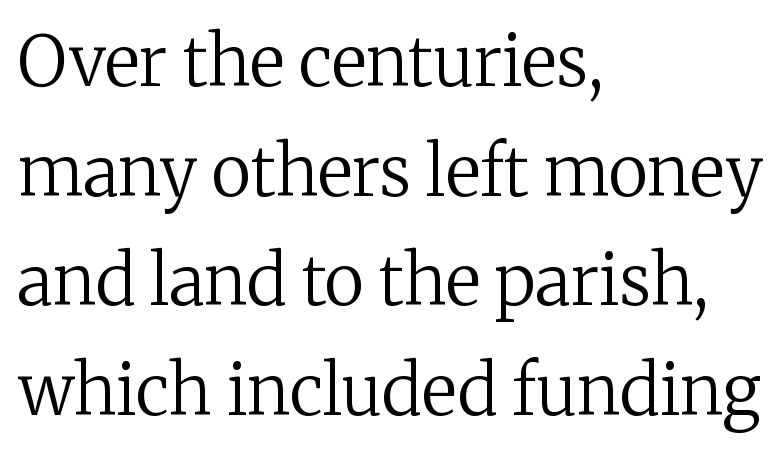
Q: Is the text bold? A: No.
Q: Is the text italic (slanted)? A: No, it is upright.
Q: Is the typeface a serif or a sans-serif typeface? A: Serif.
Q: Is the text underlined? A: No.
Q: How is the paragraph aligned? A: Left-aligned.
Q: Is the spacing between letters normal or unusually wide? A: Normal.
Q: Is the spacing between lines tight, normal or loose? A: Normal.
Q: Width (condensed, normal, or wide)? A: Normal.
Q: Stroke contrast? A: Medium.
Q: x-height? A: Medium.
Q: Monospaced? A: No.
